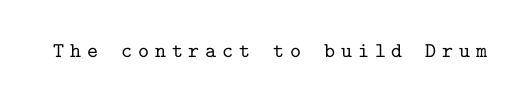
Q: Is the text italic (slanted)? A: No, it is upright.
Q: Is the text underlined? A: No.
Q: Is the spacing between letters normal or unusually wide? A: Unusually wide.
